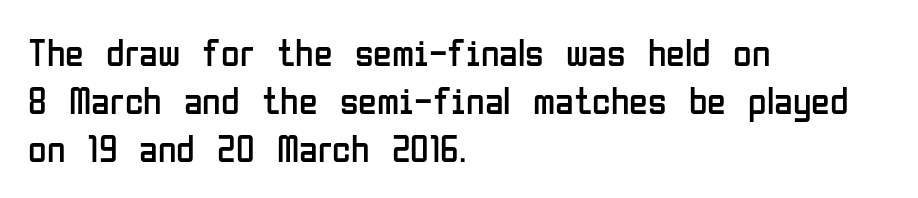
{"serif": "no", "italic": "no", "bold": "no", "weight": "regular", "width": "condensed", "stroke_contrast": "low", "x_height": "medium", "monospaced": "no", "underline": "no", "align": "left", "line_spacing": "normal", "line_spacing_ratio": 1.26, "letter_spacing": "normal", "letter_spacing_em": 0.0, "glyph_px": 38}
